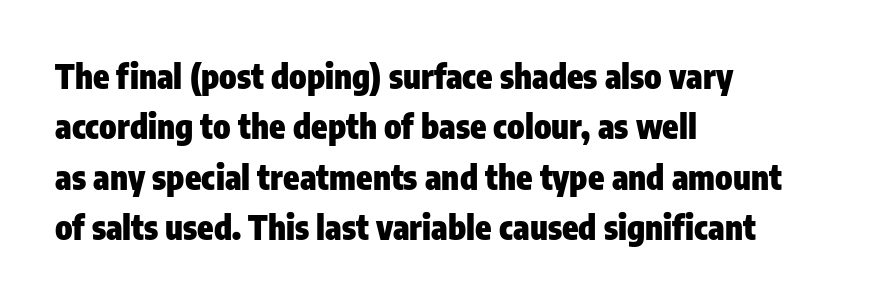
{"serif": "no", "italic": "no", "bold": "yes", "weight": "heavy", "width": "condensed", "stroke_contrast": "low", "x_height": "medium", "monospaced": "no", "underline": "no", "align": "left", "line_spacing": "normal", "line_spacing_ratio": 1.53, "letter_spacing": "normal", "letter_spacing_em": 0.0, "glyph_px": 33}
